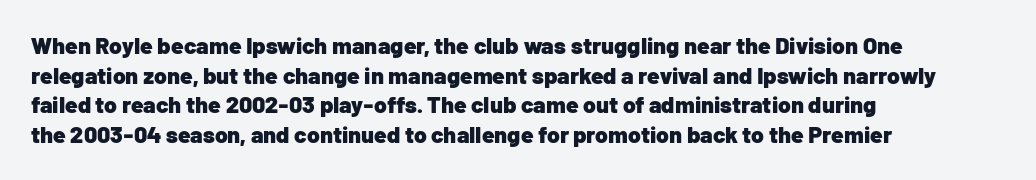
Is there any slant? The stems are plumb. Nothing unusual about the tracking: characters are spaced as the font intends. These words are printed bold, with thick strokes throughout. Evenly set lines give the paragraph a standard silhouette.
